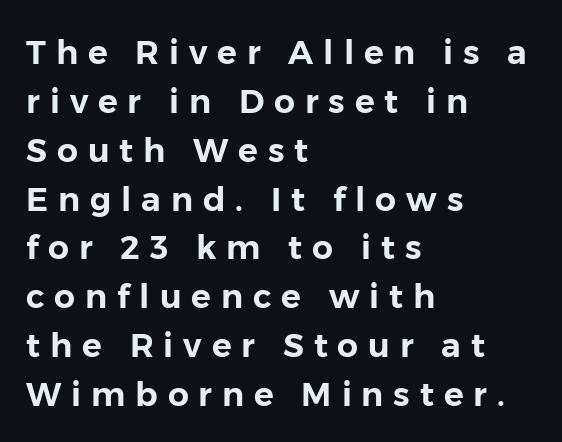
The image shows 33 px sans-serif type, upright; set left-aligned, normal line spacing (1.48x), unusually wide letter spacing (+0.3 em), not underlined; low stroke contrast and a medium x-height.
